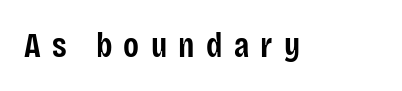
{"serif": "no", "italic": "no", "bold": "semi", "weight": "semibold", "width": "condensed", "stroke_contrast": "low", "x_height": "large", "monospaced": "no", "underline": "no", "letter_spacing": "wide", "letter_spacing_em": 0.32, "glyph_px": 35}
